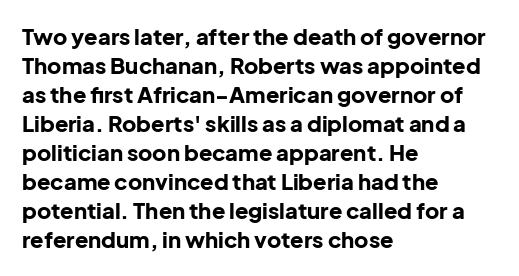
I'd describe the lettering as bold — thick and assertive. Line starts are locked; line ends wander. Nope, not italic — everything's standing straight. Only glyphs here, with clear space below each row.
